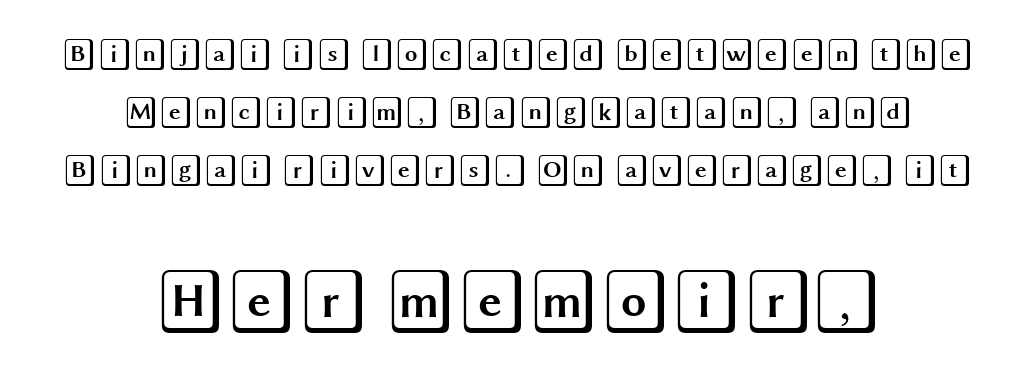
Q: Is the text italic (slanted)? A: No, it is upright.
Q: Is the text underlined? A: No.
Q: How is the paragraph aligned? A: Centered.
Q: Is the spacing between letters normal or unusually wide? A: Normal.
Q: Which block of text is set in a larger size, the first (top) or the second (bottom)? A: The second (bottom) one.
Q: Width (condensed, normal, or wide)? A: Wide.
Q: x-height? A: Large.
